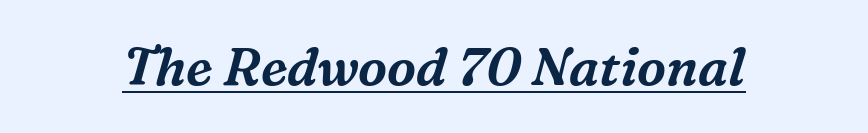
The image shows 52 px serif type, italic (leaning right); set normal letter spacing, underlined; medium stroke contrast and a medium x-height.
